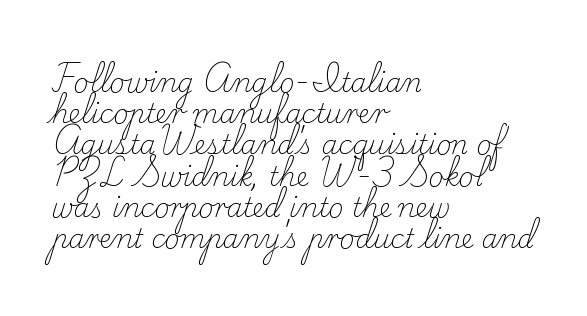
{"bold": "no", "underline": "no", "align": "left", "line_spacing_ratio": 1.2, "letter_spacing": "normal", "letter_spacing_em": 0.0, "glyph_px": 26}
